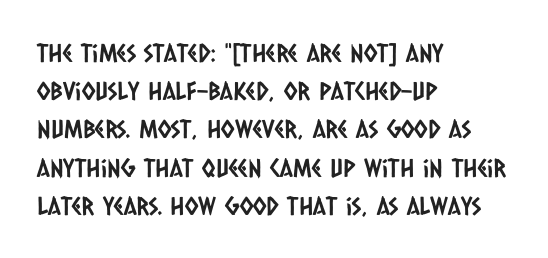
{"underline": "no", "align": "left", "line_spacing": "normal", "line_spacing_ratio": 1.53, "letter_spacing": "normal", "letter_spacing_em": 0.0, "glyph_px": 25}
